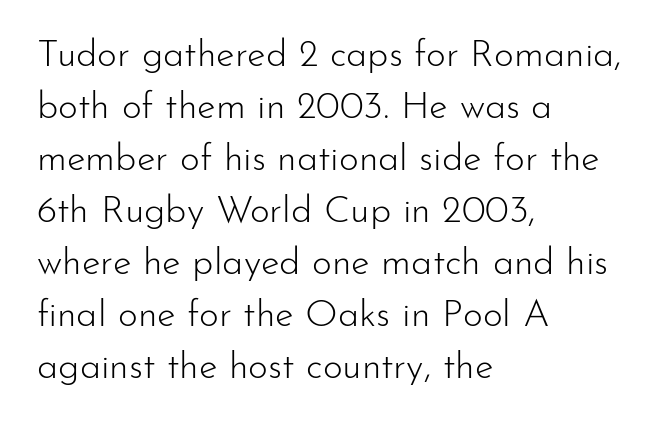
Q: Is the text bold? A: No.
Q: Is the text italic (slanted)? A: No, it is upright.
Q: Is the typeface a serif or a sans-serif typeface? A: Sans-serif.
Q: Is the text underlined? A: No.
Q: How is the paragraph aligned? A: Left-aligned.
Q: Is the spacing between letters normal or unusually wide? A: Normal.
Q: Is the spacing between lines tight, normal or loose? A: Normal.
Q: Width (condensed, normal, or wide)? A: Normal.
Q: Stroke contrast? A: Low.
Q: x-height? A: Small.
Q: Monospaced? A: No.
